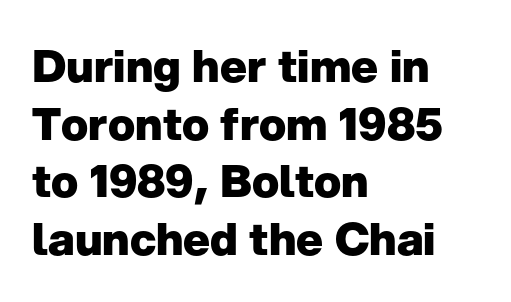
{"serif": "no", "italic": "no", "bold": "yes", "weight": "heavy", "width": "normal", "stroke_contrast": "low", "x_height": "medium", "monospaced": "no", "underline": "no", "align": "left", "line_spacing": "normal", "line_spacing_ratio": 1.28, "letter_spacing": "normal", "letter_spacing_em": 0.0, "glyph_px": 45}
